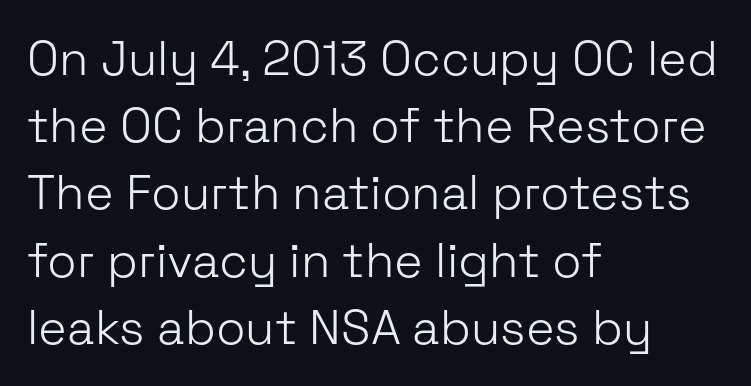
{"serif": "no", "italic": "no", "bold": "no", "weight": "light", "width": "normal", "stroke_contrast": "low", "x_height": "medium", "monospaced": "no", "underline": "no", "align": "left", "line_spacing": "normal", "line_spacing_ratio": 1.4, "letter_spacing": "normal", "letter_spacing_em": 0.0, "glyph_px": 48}
